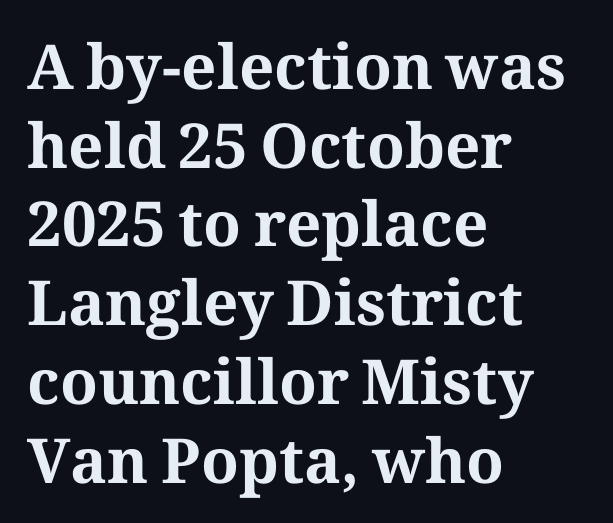
The image shows 62 px bold serif type, upright; set left-aligned, normal line spacing (1.27x), normal letter spacing, not underlined; medium stroke contrast and a medium x-height.
